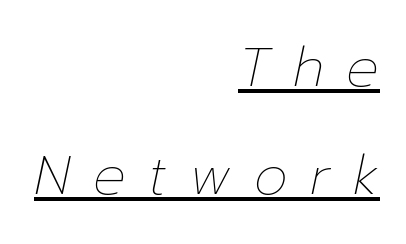
How would I describe the line gaps? Wide and relaxed. The gaps between neighbouring characters are conspicuously large. The cut favours lightness, reaching ordinary text weight at its darkest. Varying glyph widths throughout — classic text-font behaviour. These lines were composed using italics.
